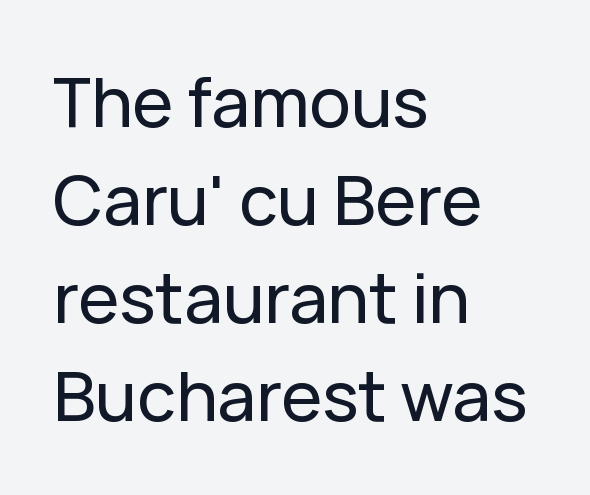
Q: Is the text italic (slanted)? A: No, it is upright.
Q: Is the typeface a serif or a sans-serif typeface? A: Sans-serif.
Q: Is the text underlined? A: No.
Q: How is the paragraph aligned? A: Left-aligned.
Q: Is the spacing between letters normal or unusually wide? A: Normal.
Q: Is the spacing between lines tight, normal or loose? A: Normal.
Q: Width (condensed, normal, or wide)? A: Normal.
Q: Stroke contrast? A: Low.
Q: x-height? A: Medium.
Q: Monospaced? A: No.
